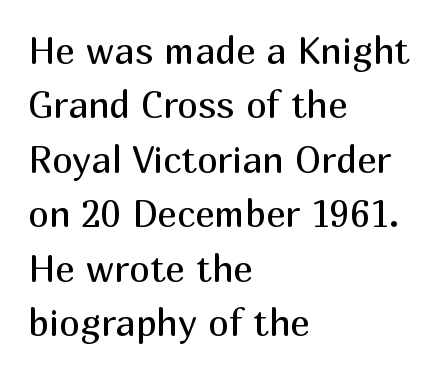
{"serif": "no", "italic": "no", "bold": "no", "weight": "regular", "width": "normal", "stroke_contrast": "medium", "x_height": "medium", "monospaced": "no", "underline": "no", "align": "left", "line_spacing": "normal", "line_spacing_ratio": 1.47, "letter_spacing": "normal", "letter_spacing_em": 0.0, "glyph_px": 37}
